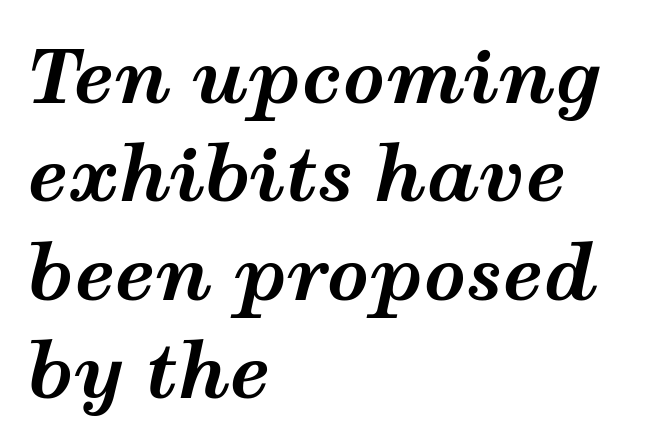
Compared with typical paragraphs, the rows here are spaced about the same. The typesetting leans heavy: a genuine bold. Descender tails drop into unmarked territory. The line texture is even and compact thanks to regular tracking. The rendering applies a slant to the glyphs. The compositor pushed each line to the left boundary.
